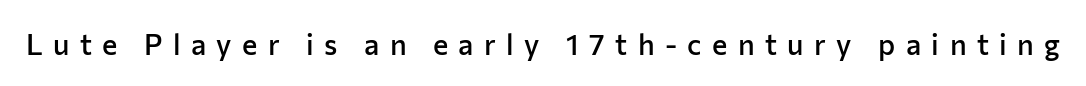
The specimen omits any rule beneath the text block's lines. Posture: straight, roman, zero tilt. Someone cranked the tracking dial way up on this one. Set as a demibold, roughly 600 on the weight scale. The characters display no serif detailing; their extremities are plain. The passage shown is typed in a proportional face where columns would drift.
